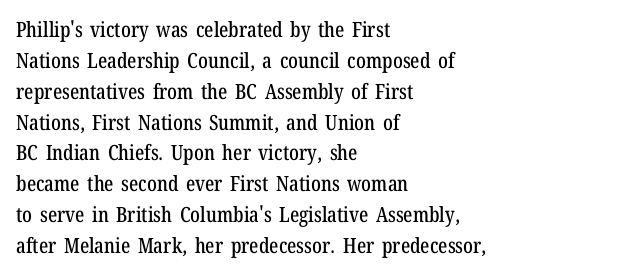
Q: Is the text italic (slanted)? A: No, it is upright.
Q: Is the text underlined? A: No.
Q: How is the paragraph aligned? A: Left-aligned.
Q: Is the spacing between letters normal or unusually wide? A: Normal.
Q: Is the spacing between lines tight, normal or loose? A: Normal.
